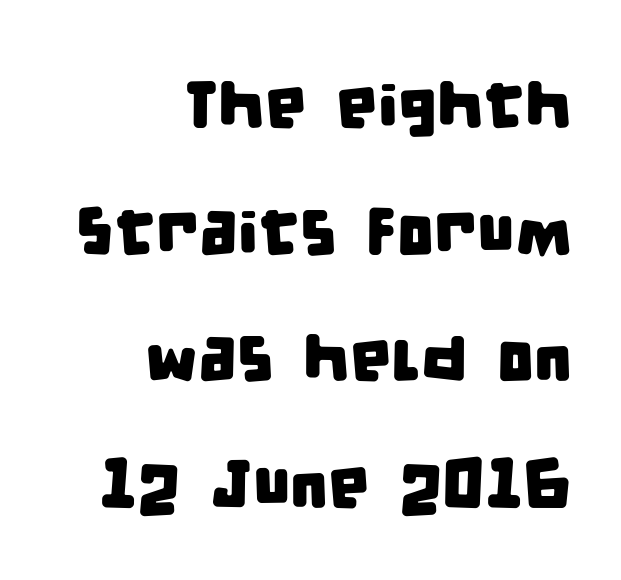
{"serif": "no", "width": "condensed", "stroke_contrast": "low", "x_height": "large", "monospaced": "no", "underline": "no", "align": "right", "line_spacing": "loose", "line_spacing_ratio": 1.92, "letter_spacing": "normal", "letter_spacing_em": 0.0, "glyph_px": 66}
